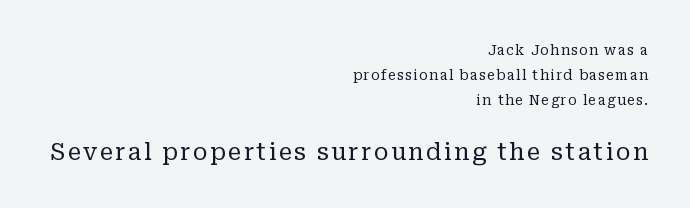
{"italic": "no", "bold": "no", "underline": "no", "align": "right", "line_spacing_ratio": 1.8, "larger_block": "second", "size_ratio": 1.71, "glyph_px": 24}
